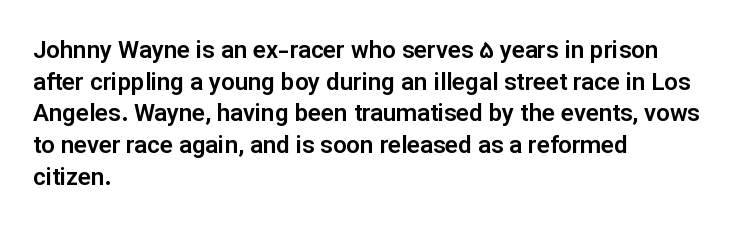
{"italic": "no", "underline": "no", "align": "left", "line_spacing": "normal", "line_spacing_ratio": 1.32, "letter_spacing": "normal", "letter_spacing_em": 0.0, "glyph_px": 24}
